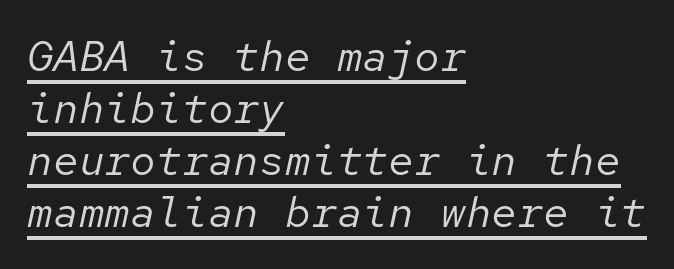
Q: Is the text bold? A: No.
Q: Is the text italic (slanted)? A: Yes, it leans right by about 12 degrees.
Q: Is the text underlined? A: Yes.
Q: How is the paragraph aligned? A: Left-aligned.
Q: Is the spacing between letters normal or unusually wide? A: Normal.
Q: Width (condensed, normal, or wide)? A: Normal.
Q: Stroke contrast? A: Low.
Q: x-height? A: Medium.
Q: Monospaced? A: Yes.
